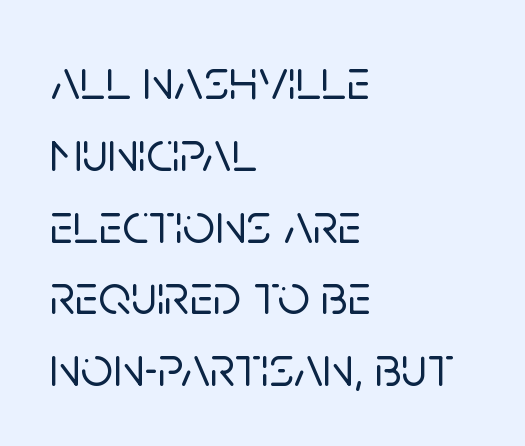
{"serif": "no", "italic": "no", "width": "normal", "stroke_contrast": "low", "x_height": "large", "monospaced": "no", "underline": "no", "align": "left", "line_spacing": "normal", "line_spacing_ratio": 1.26, "letter_spacing": "normal", "letter_spacing_em": 0.0, "glyph_px": 57}
